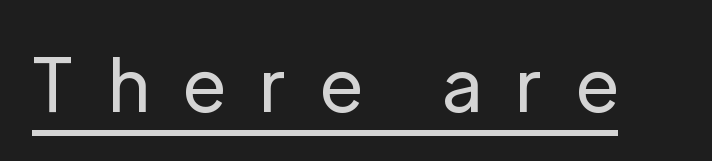
{"serif": "no", "italic": "no", "bold": "no", "weight": "regular", "width": "normal", "stroke_contrast": "low", "x_height": "medium", "monospaced": "no", "underline": "yes", "letter_spacing": "wide", "letter_spacing_em": 0.46, "glyph_px": 74}
